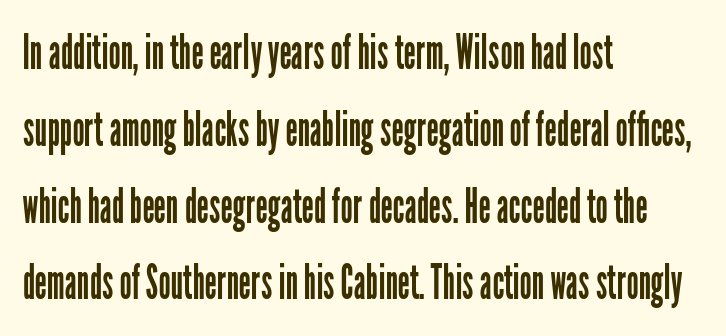
The image shows 48 px regular-weight, condensed sans-serif type, upright; set left-aligned, normal line spacing (1.6x), normal letter spacing, not underlined; low stroke contrast and a medium x-height.
